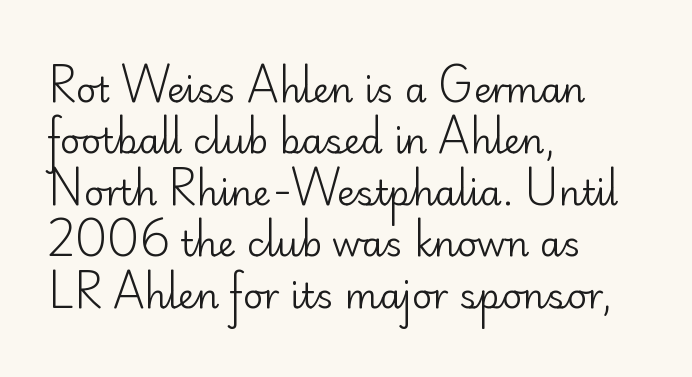
{"serif": "no", "italic": "no", "bold": "no", "weight": "regular", "width": "normal", "stroke_contrast": "low", "x_height": "small", "monospaced": "no", "underline": "no", "align": "left", "line_spacing": "normal", "line_spacing_ratio": 1.47, "letter_spacing": "normal", "letter_spacing_em": 0.0, "glyph_px": 35}
